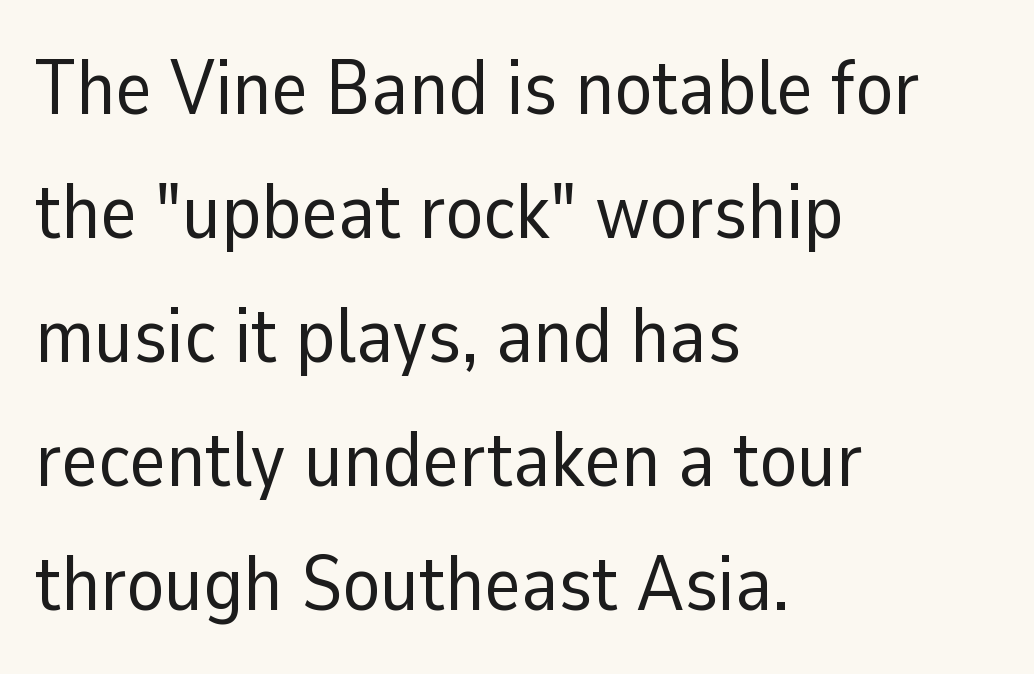
How are the letters spaced? Ordinarily, with no added tracking. Do the characters align in a grid? No, the font is proportional. The rendering uses a moderate line-height, typical for paragraphs. Every stem runs plumb, perpendicular to the baseline. Is the stroke heavy? The answer is a plain regular-or-lighter. Horizontally, the lines are justified to the leading edge only.
